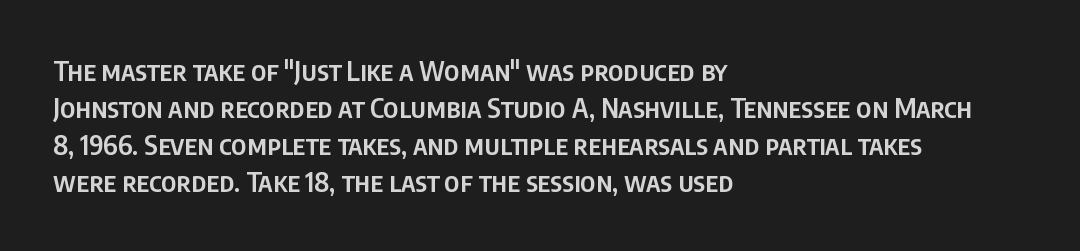
Nobody touched the tracking dial on this one. The space between consecutive lines is moderate. The area under the type is left untouched. Posture: straight, roman, zero tilt. The glyphs have the mass of a demibold cut, below bold.
